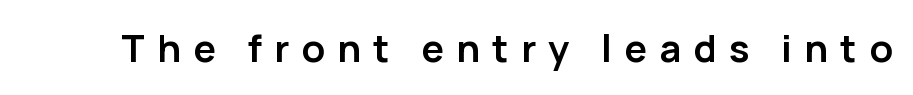
{"serif": "no", "italic": "no", "bold": "yes", "weight": "semibold", "width": "normal", "stroke_contrast": "low", "x_height": "medium", "monospaced": "no", "underline": "no", "letter_spacing": "wide", "letter_spacing_em": 0.32, "glyph_px": 38}
